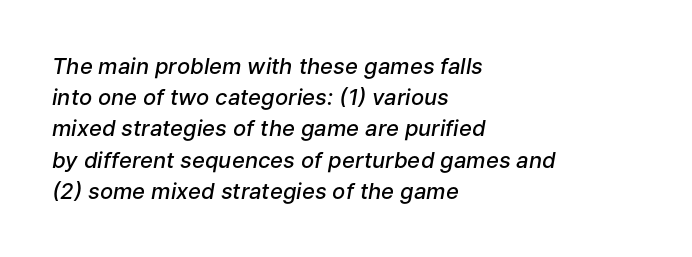
Quick note: underline off. In terms of letterspacing, this is plain default setting. Successive baselines arrive at the customary interval. Emphasis by weight is partial: semibold.
